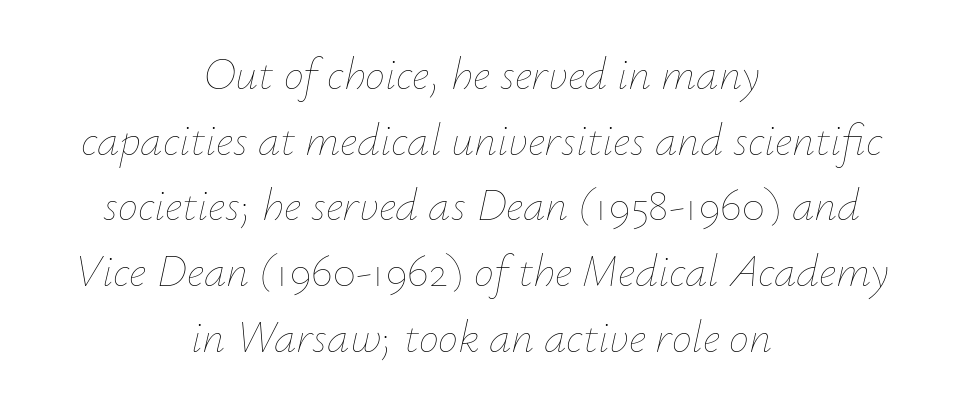
Q: Is the text bold? A: No.
Q: Is the text italic (slanted)? A: Yes, it leans right by about 12 degrees.
Q: Is the text underlined? A: No.
Q: How is the paragraph aligned? A: Centered.
Q: Is the spacing between letters normal or unusually wide? A: Normal.
Q: Is the spacing between lines tight, normal or loose? A: Normal.
Q: Width (condensed, normal, or wide)? A: Normal.
Q: Stroke contrast? A: Low.
Q: x-height? A: Small.
Q: Monospaced? A: No.
